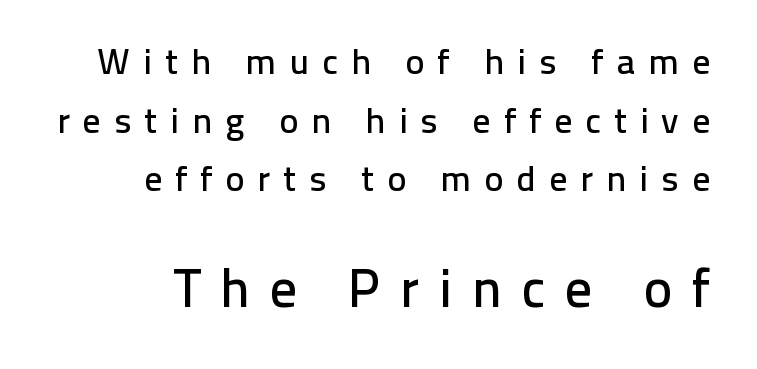
Q: Is the text italic (slanted)? A: No, it is upright.
Q: Is the typeface a serif or a sans-serif typeface? A: Sans-serif.
Q: Is the text underlined? A: No.
Q: Is the spacing between letters normal or unusually wide? A: Unusually wide.
Q: Is the spacing between lines tight, normal or loose? A: Normal.
Q: Which block of text is set in a larger size, the first (top) or the second (bottom)? A: The second (bottom) one.
Q: Width (condensed, normal, or wide)? A: Normal.
Q: Stroke contrast? A: Low.
Q: x-height? A: Medium.
Q: Monospaced? A: No.
